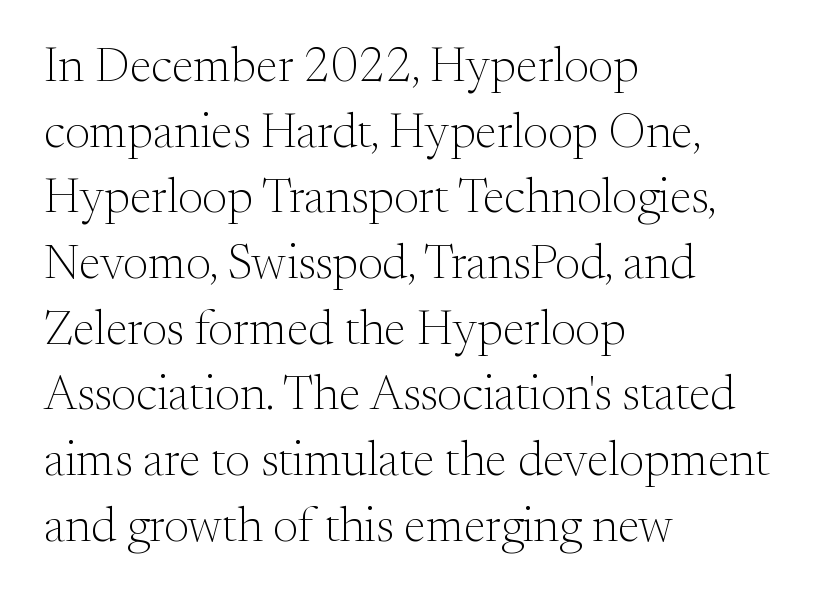
Q: Is the text bold? A: No.
Q: Is the text italic (slanted)? A: No, it is upright.
Q: Is the typeface a serif or a sans-serif typeface? A: Serif.
Q: Is the text underlined? A: No.
Q: How is the paragraph aligned? A: Left-aligned.
Q: Is the spacing between letters normal or unusually wide? A: Normal.
Q: Is the spacing between lines tight, normal or loose? A: Normal.
Q: Width (condensed, normal, or wide)? A: Normal.
Q: Stroke contrast? A: Medium.
Q: x-height? A: Small.
Q: Monospaced? A: No.
